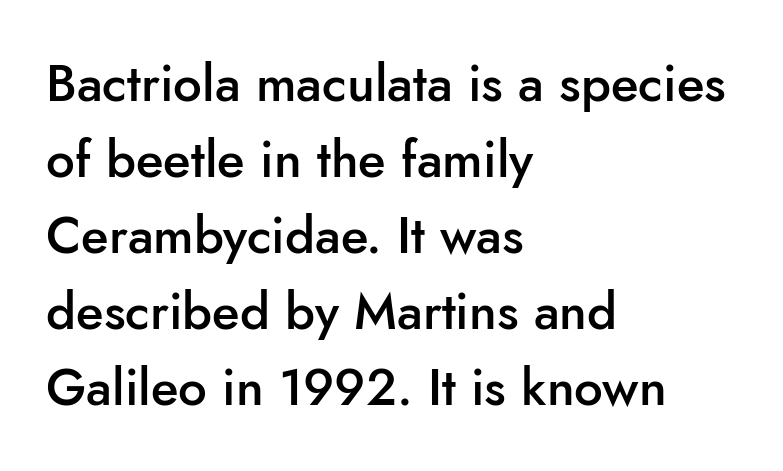
{"serif": "no", "italic": "no", "bold": "semi", "weight": "semibold", "width": "normal", "stroke_contrast": "low", "x_height": "small", "monospaced": "no", "underline": "no", "align": "left", "line_spacing": "normal", "line_spacing_ratio": 1.49, "letter_spacing": "normal", "letter_spacing_em": 0.0, "glyph_px": 51}
